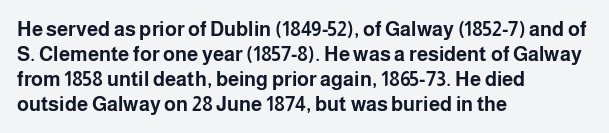
Q: Is the text bold? A: Yes.
Q: Is the text italic (slanted)? A: No, it is upright.
Q: Is the text underlined? A: No.
Q: How is the paragraph aligned? A: Left-aligned.
Q: Is the spacing between letters normal or unusually wide? A: Normal.
Q: Is the spacing between lines tight, normal or loose? A: Normal.
